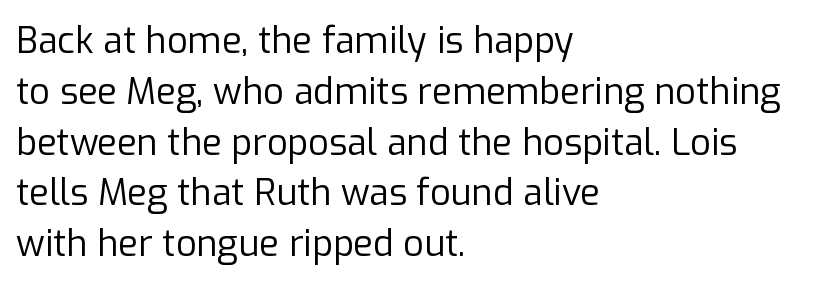
{"serif": "no", "italic": "no", "bold": "no", "weight": "regular", "width": "normal", "stroke_contrast": "low", "x_height": "medium", "monospaced": "no", "underline": "no", "align": "left", "line_spacing": "normal", "line_spacing_ratio": 1.41, "letter_spacing": "normal", "letter_spacing_em": 0.0, "glyph_px": 36}
